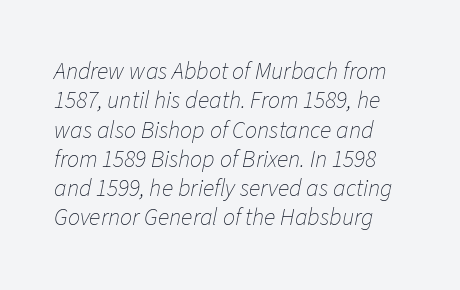
{"italic": "yes", "lean": "right", "slant_degrees": 11, "bold": "no", "underline": "no", "line_spacing_ratio": 1.22, "letter_spacing": "normal", "letter_spacing_em": 0.0, "glyph_px": 24}
